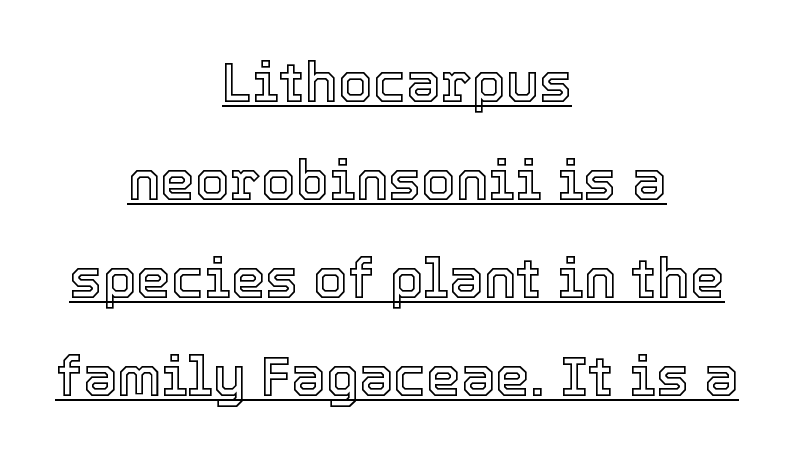
Q: Is the text italic (slanted)? A: No, it is upright.
Q: Is the text underlined? A: Yes.
Q: How is the paragraph aligned? A: Centered.
Q: Is the spacing between letters normal or unusually wide? A: Normal.
Q: Width (condensed, normal, or wide)? A: Normal.
Q: x-height? A: Medium.
Q: Monospaced? A: No.
